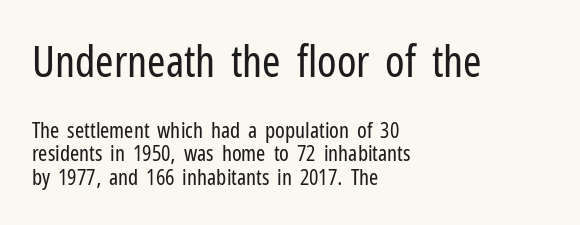
Q: Is the text bold? A: No.
Q: Is the text italic (slanted)? A: No, it is upright.
Q: Is the typeface a serif or a sans-serif typeface? A: Sans-serif.
Q: Is the text underlined? A: No.
Q: How is the paragraph aligned? A: Left-aligned.
Q: Is the spacing between letters normal or unusually wide? A: Normal.
Q: Is the spacing between lines tight, normal or loose? A: Tight.
Q: Which block of text is set in a larger size, the first (top) or the second (bottom)? A: The first (top) one.
Q: Width (condensed, normal, or wide)? A: Condensed.
Q: Stroke contrast? A: Low.
Q: x-height? A: Medium.
Q: Monospaced? A: No.
